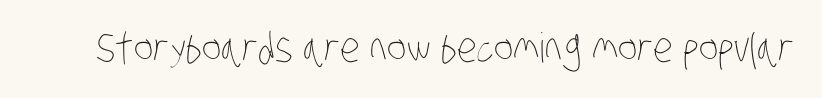
Q: Is the text bold? A: No.
Q: Is the text underlined? A: No.
Q: Is the spacing between letters normal or unusually wide? A: Normal.
Q: Width (condensed, normal, or wide)? A: Condensed.
Q: Stroke contrast? A: Low.
Q: x-height? A: Large.
Q: Monospaced? A: No.
